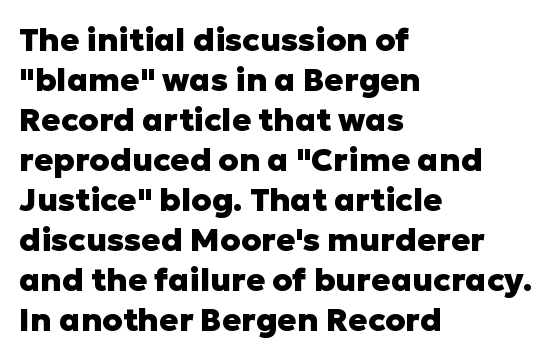
Ascenders rise straight up at ninety degrees. Think of a printed novel: that variable character pitch is what you see here. Nothing unusual about the tracking: characters are spaced as the font intends. The passage is arranged the way most books set body copy — flush left. The rendering shows plain stroke endings on the letterforms — a sans-serif design. What weight is shown? A full bold with thick strokes.
